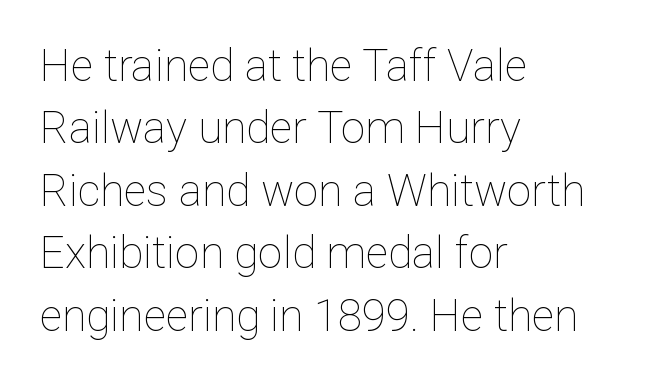
{"italic": "no", "bold": "no", "weight": "thin", "width": "normal", "stroke_contrast": "low", "x_height": "medium", "monospaced": "no", "underline": "no", "align": "left", "line_spacing": "normal", "line_spacing_ratio": 1.42, "letter_spacing": "normal", "letter_spacing_em": 0.0, "glyph_px": 44}
